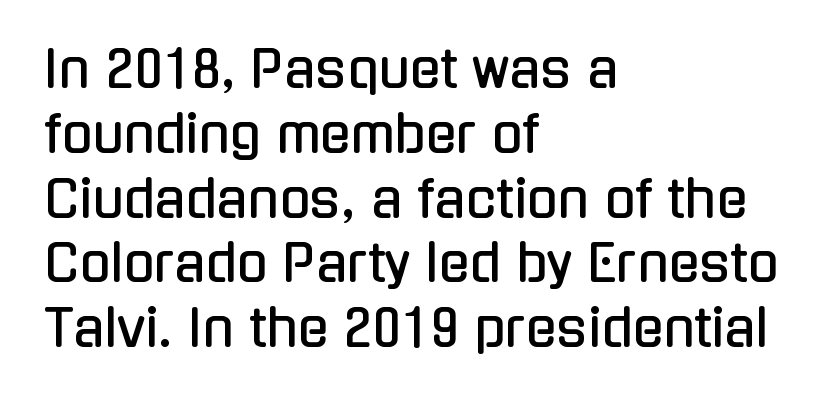
The line texture is even and compact thanks to regular tracking. Upright lettering throughout. Plain, unruled lines of type. Type style note: lacks serifs. A typesetter would call this proportional, since set widths differ per character.
